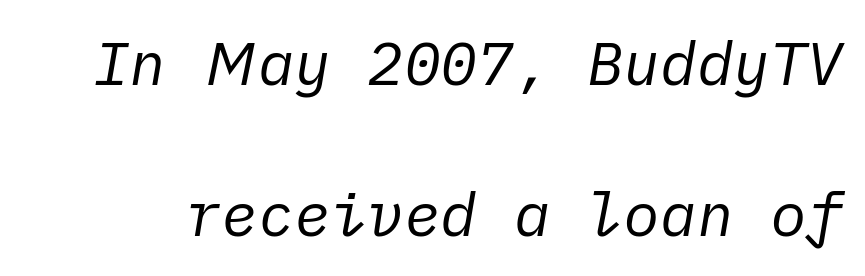
{"italic": "yes", "lean": "right", "slant_degrees": 10, "bold": "no", "weight": "regular", "width": "normal", "stroke_contrast": "low", "x_height": "medium", "underline": "no", "line_spacing": "loose", "line_spacing_ratio": 2.48, "letter_spacing": "normal", "letter_spacing_em": 0.0, "glyph_px": 61}
